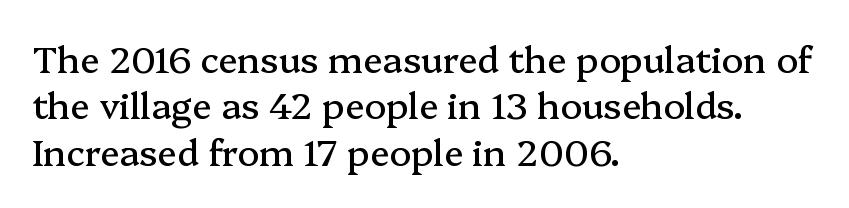
Q: Is the text italic (slanted)? A: No, it is upright.
Q: Is the typeface a serif or a sans-serif typeface? A: Serif.
Q: Is the text underlined? A: No.
Q: How is the paragraph aligned? A: Left-aligned.
Q: Is the spacing between letters normal or unusually wide? A: Normal.
Q: Is the spacing between lines tight, normal or loose? A: Normal.
Q: Width (condensed, normal, or wide)? A: Normal.
Q: Stroke contrast? A: Medium.
Q: x-height? A: Medium.
Q: Monospaced? A: No.
